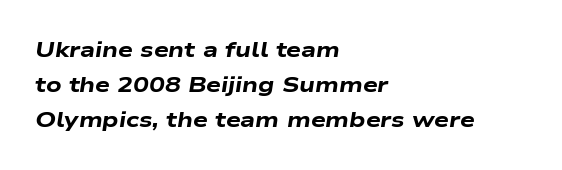
Leading: standard. One-word summary of the alignment: left. Clear beneath every line of the passage. Quick note: italic.
